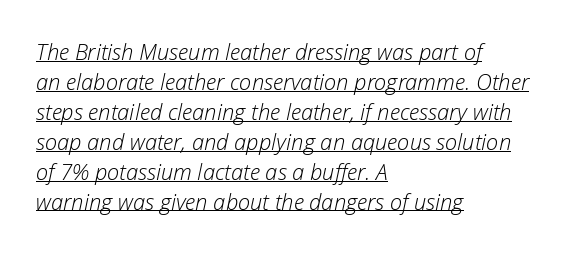
Is the type slanted? Yes — the strokes lean at a clear angle. This sample keeps an unexceptional amount of space between lines. These glyphs show unthickened strokes, regular width or finer. The paragraph shown leans on its left margin.
